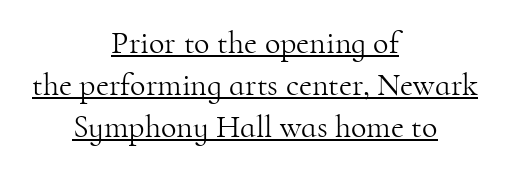
{"serif": "yes", "italic": "no", "bold": "no", "weight": "light", "width": "normal", "stroke_contrast": "high", "x_height": "small", "monospaced": "no", "underline": "yes", "align": "center", "line_spacing": "normal", "line_spacing_ratio": 1.31, "letter_spacing": "normal", "letter_spacing_em": 0.0, "glyph_px": 32}
